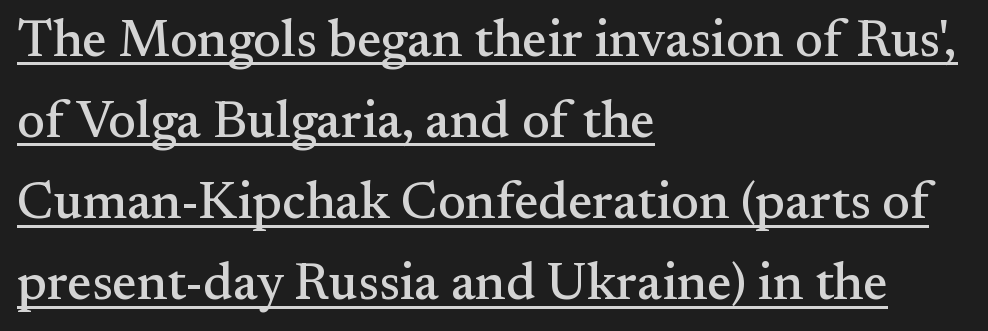
Q: Is the text italic (slanted)? A: No, it is upright.
Q: Is the typeface a serif or a sans-serif typeface? A: Serif.
Q: Is the text underlined? A: Yes.
Q: How is the paragraph aligned? A: Left-aligned.
Q: Is the spacing between letters normal or unusually wide? A: Normal.
Q: Is the spacing between lines tight, normal or loose? A: Normal.
Q: Width (condensed, normal, or wide)? A: Normal.
Q: Stroke contrast? A: Medium.
Q: x-height? A: Small.
Q: Monospaced? A: No.
